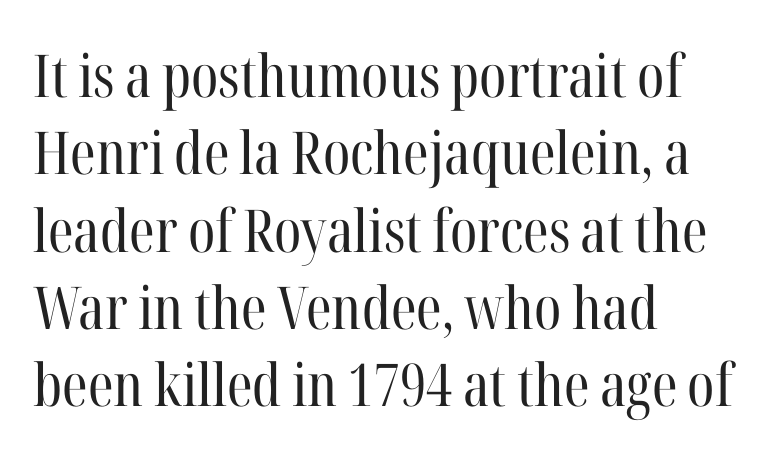
The typography opts for an upright posture over an oblique one. Each row of text sits above clean, open space. Default kerning and tracking; the words read as compact shapes. Spacing verdict: proportional, widths tailored to each character.
